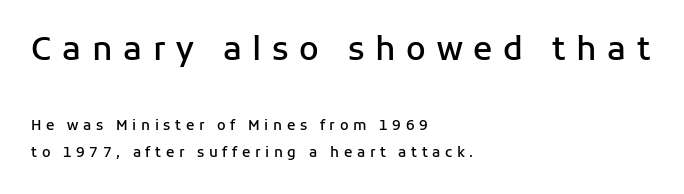
Q: Is the text bold? A: Semi-bold.
Q: Is the text italic (slanted)? A: No, it is upright.
Q: Is the typeface a serif or a sans-serif typeface? A: Sans-serif.
Q: Is the text underlined? A: No.
Q: How is the paragraph aligned? A: Left-aligned.
Q: Is the spacing between letters normal or unusually wide? A: Unusually wide.
Q: Which block of text is set in a larger size, the first (top) or the second (bottom)? A: The first (top) one.
Q: Width (condensed, normal, or wide)? A: Normal.
Q: Stroke contrast? A: Low.
Q: x-height? A: Medium.
Q: Monospaced? A: No.
